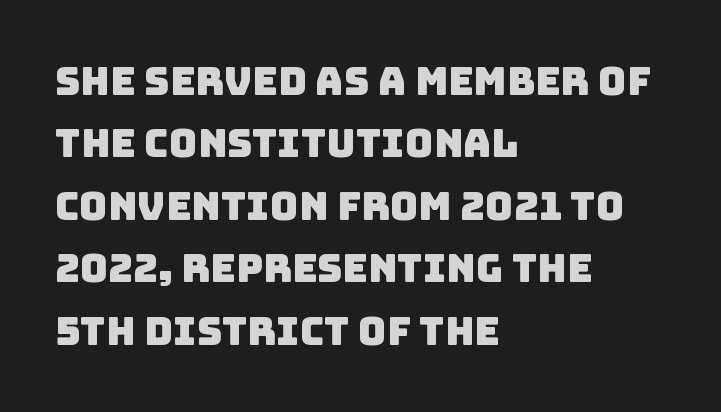
{"serif": "no", "width": "normal", "stroke_contrast": "low", "x_height": "large", "monospaced": "no", "underline": "no", "align": "left", "line_spacing": "normal", "line_spacing_ratio": 1.6, "letter_spacing": "normal", "letter_spacing_em": 0.0, "glyph_px": 39}
